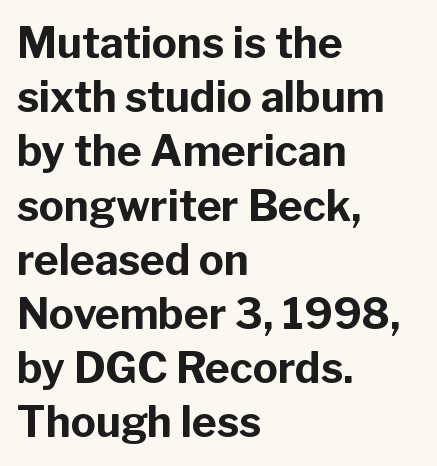
The image shows 42 px bold sans-serif type, upright; set left-aligned, normal line spacing (1.29x), normal letter spacing, not underlined; low stroke contrast and a medium x-height.
